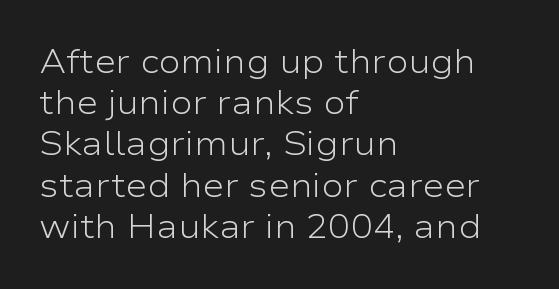
The image shows 33 px light, wide sans-serif type, upright; set left-aligned, normal line spacing (1.25x), normal letter spacing, not underlined; low stroke contrast and a medium x-height.
